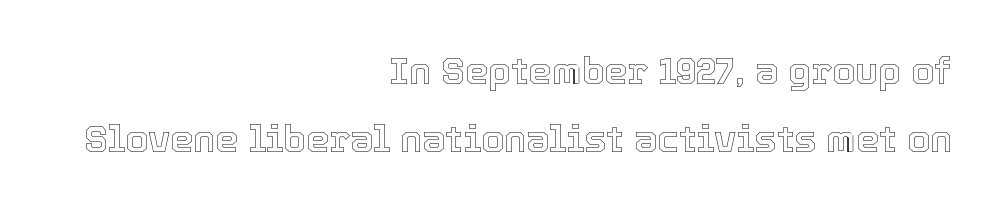
Q: Is the text italic (slanted)? A: No, it is upright.
Q: Is the text underlined? A: No.
Q: How is the paragraph aligned? A: Right-aligned.
Q: Is the spacing between letters normal or unusually wide? A: Normal.
Q: Width (condensed, normal, or wide)? A: Normal.
Q: x-height? A: Medium.
Q: Monospaced? A: No.
